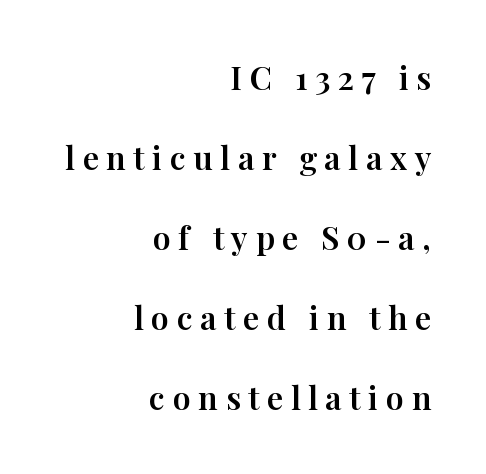
Tracking here is generous; glyphs stand well apart from one another. This sample uses an upright cut, with every glyph sitting square on the baseline. Underline: absent. The rendering uses natural spacing where letterforms have individual widths. Line spacing here is loose.
